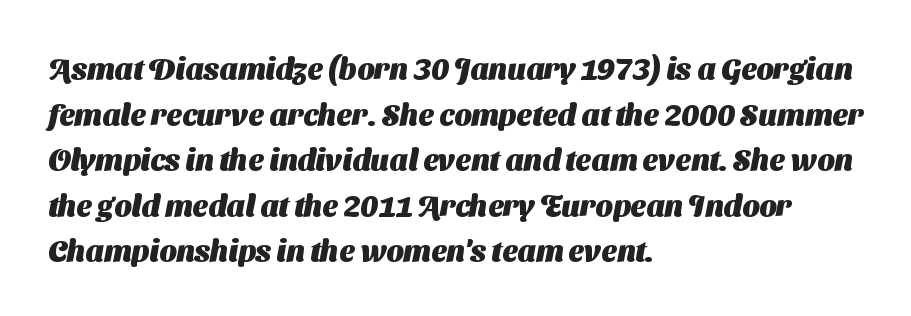
Students, this is bold: see how much ink each stroke carries. Descender tails drop into unmarked territory. The lines in this sample share a left origin and differ only in where they stop. The letters advance in unequal steps, a hallmark of proportional type. A typesetter would label this face a sans. Words appear dense and cohesive because spacing is normal.
